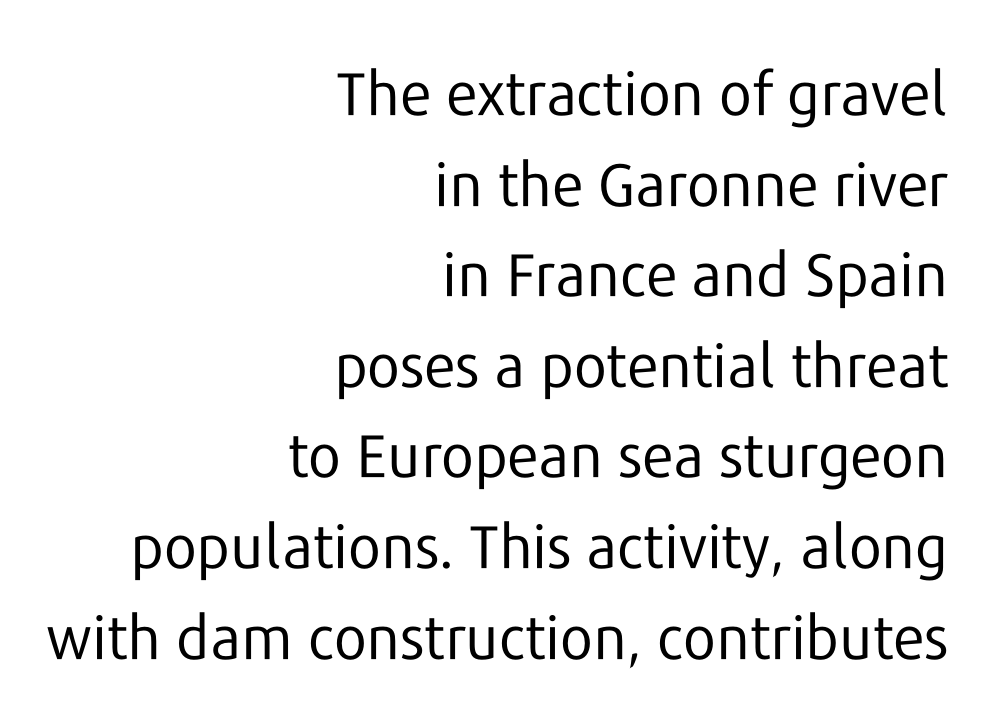
The image shows 60 px regular-weight sans-serif type, upright; set right-aligned, normal line spacing (1.51x), normal letter spacing, not underlined; low stroke contrast and a medium x-height.
